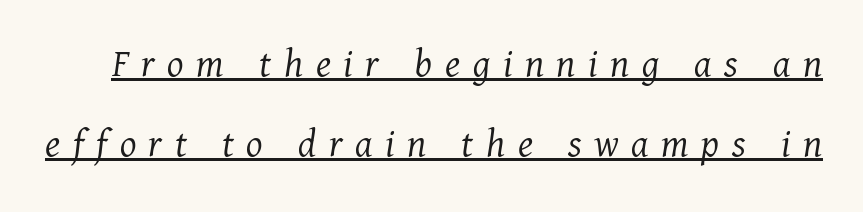
Q: Is the text bold? A: No.
Q: Is the text italic (slanted)? A: Yes, it leans right by about 11 degrees.
Q: Is the typeface a serif or a sans-serif typeface? A: Serif.
Q: Is the text underlined? A: Yes.
Q: Is the spacing between letters normal or unusually wide? A: Unusually wide.
Q: Is the spacing between lines tight, normal or loose? A: Loose.
Q: Width (condensed, normal, or wide)? A: Normal.
Q: Stroke contrast? A: Medium.
Q: x-height? A: Medium.
Q: Monospaced? A: No.
